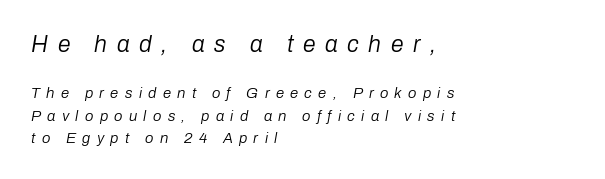
The image shows 23 px text type, italic (leaning right); set left-aligned, normal line spacing (1.51x), unusually wide letter spacing (+0.42 em), not underlined; the first (top) block is 1.53x larger.
